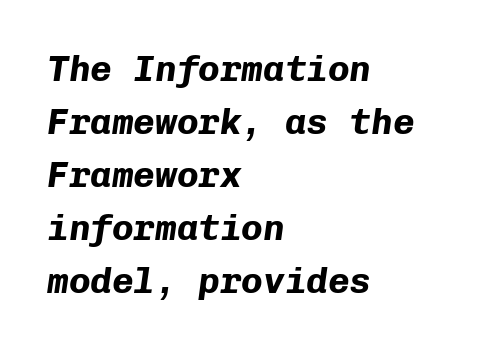
Thick stems and heavy bowls — unmistakably bold. Rule under the text: the space is simply empty. Tall strokes in this sample are angled rather than plumb. You could count columns in this text — the font is strictly monospaced. Horizontally, the lines are justified to the leading edge only.
